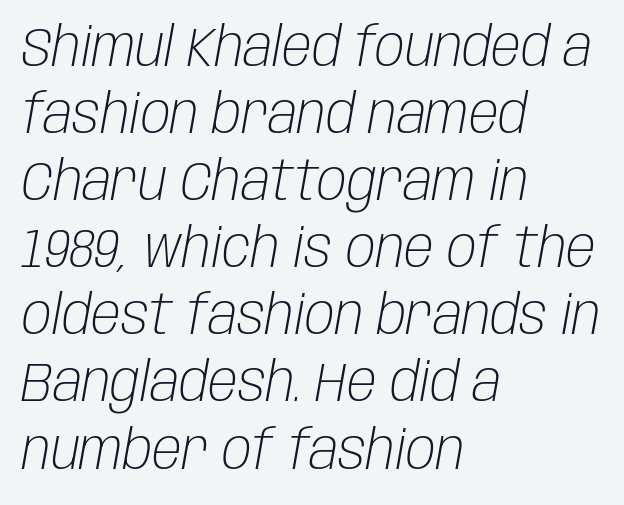
Glance below the letters and you will spot only blank space. The rag falls on the right side of this text block. No chunkiness to these letters — they're not bold. Each letter keeps its own natural width here, so spacing adapts to shape. Notice how the stems are inclined rather than vertical — that's the hallmark of italics.
